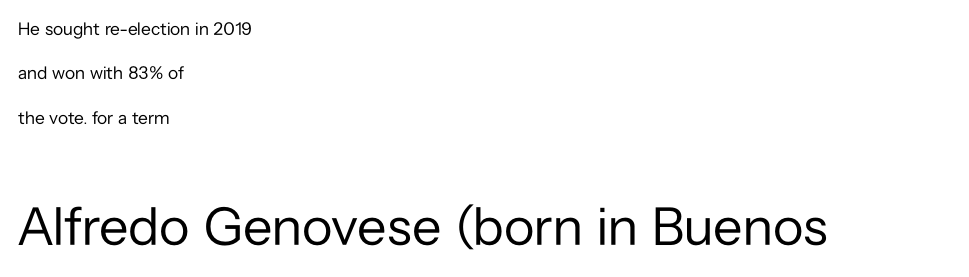
{"serif": "no", "italic": "no", "bold": "no", "weight": "regular", "width": "normal", "stroke_contrast": "low", "x_height": "medium", "monospaced": "no", "underline": "no", "align": "left", "line_spacing": "loose", "line_spacing_ratio": 2.47, "letter_spacing": "normal", "letter_spacing_em": 0.0, "larger_block": "second", "size_ratio": 3.0, "glyph_px": 54}
